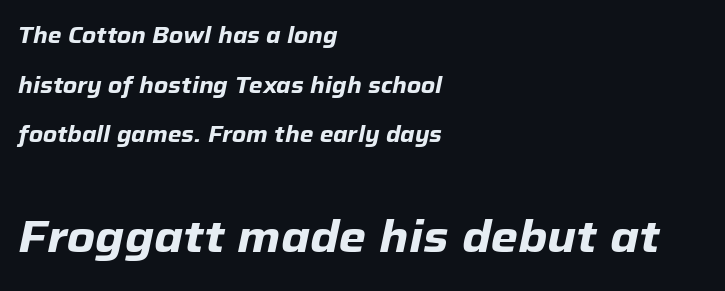
{"italic": "yes", "lean": "right", "slant_degrees": 12, "bold": "yes", "weight": "heavy", "width": "normal", "stroke_contrast": "low", "x_height": "medium", "monospaced": "no", "underline": "no", "align": "left", "line_spacing": "loose", "line_spacing_ratio": 2.26, "letter_spacing": "normal", "letter_spacing_em": 0.0, "larger_block": "second", "size_ratio": 2.0, "glyph_px": 44}
